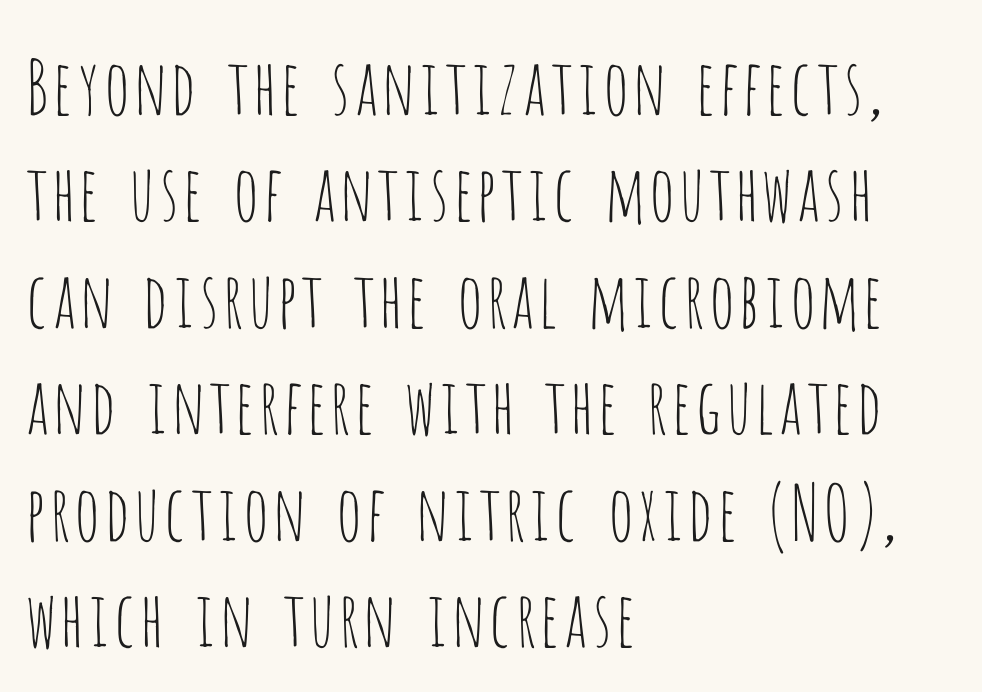
Q: Is the text bold? A: No.
Q: Is the text italic (slanted)? A: No, it is upright.
Q: Is the typeface a serif or a sans-serif typeface? A: Sans-serif.
Q: Is the text underlined? A: No.
Q: How is the paragraph aligned? A: Left-aligned.
Q: Is the spacing between letters normal or unusually wide? A: Normal.
Q: Is the spacing between lines tight, normal or loose? A: Normal.
Q: Width (condensed, normal, or wide)? A: Condensed.
Q: Stroke contrast? A: Low.
Q: x-height? A: Large.
Q: Monospaced? A: No.
